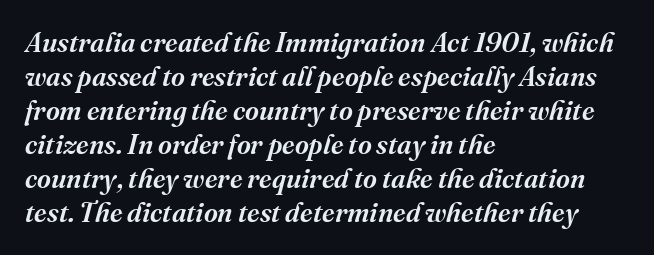
The image shows 27 px text type, italic (leaning right); set left-aligned, normal line spacing (1.26x), normal letter spacing, not underlined.
